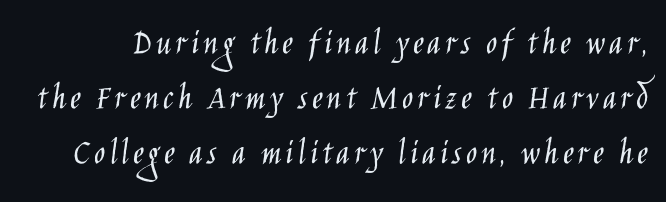
{"serif": "no", "bold": "no", "weight": "light", "width": "condensed", "stroke_contrast": "low", "x_height": "large", "monospaced": "no", "underline": "no", "line_spacing": "normal", "line_spacing_ratio": 1.49, "glyph_px": 37}
